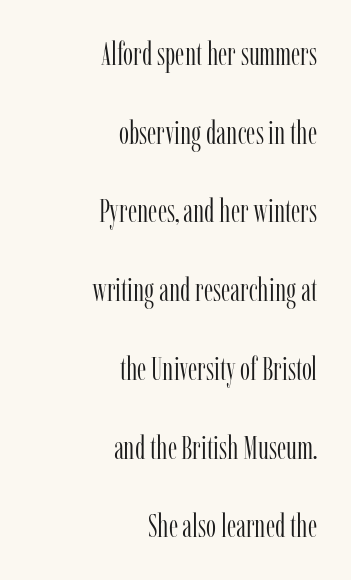
The image shows 32 px light, condensed serif type, upright; set right-aligned, loose line spacing (2.46x), normal letter spacing, not underlined; low stroke contrast and a medium x-height.
